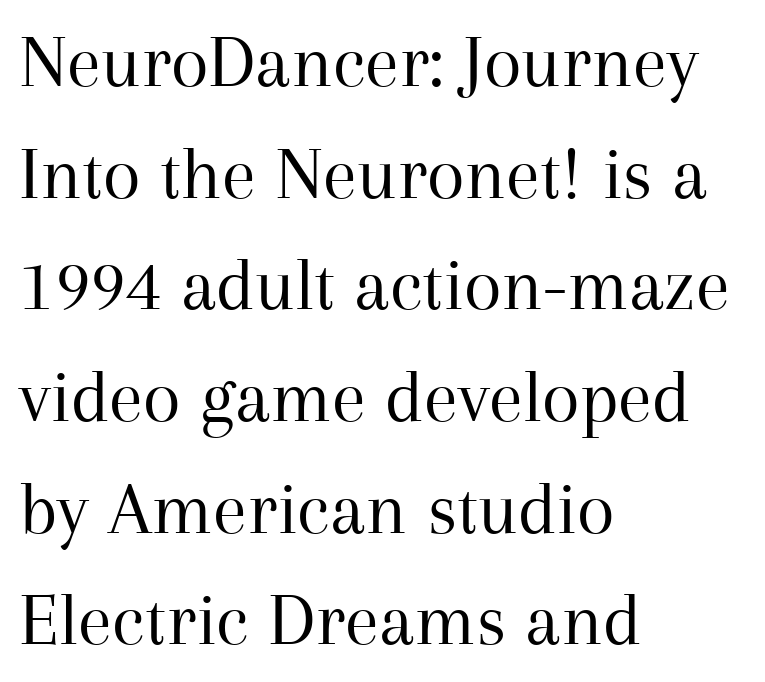
The image shows 77 px regular-weight serif type, upright; set left-aligned, normal line spacing (1.45x), normal letter spacing, not underlined; medium stroke contrast and a medium x-height.
